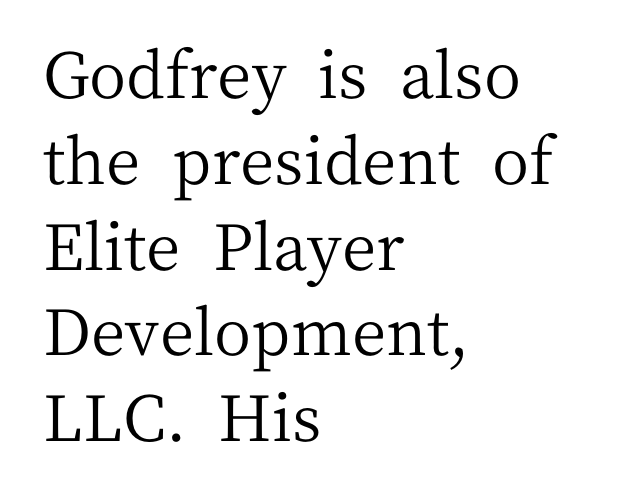
{"serif": "yes", "italic": "no", "bold": "no", "weight": "regular", "width": "normal", "stroke_contrast": "medium", "x_height": "medium", "monospaced": "no", "underline": "no", "align": "left", "line_spacing": "normal", "line_spacing_ratio": 1.34, "letter_spacing": "normal", "letter_spacing_em": 0.0, "glyph_px": 64}
